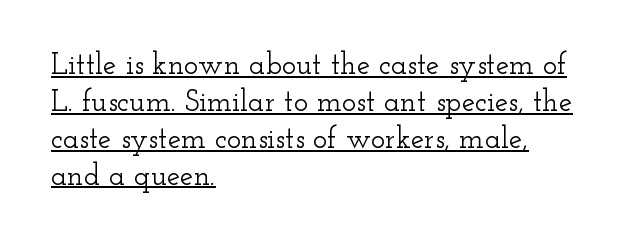
The lines in this sample share a left origin and differ only in where they stop. The horizontal fit of the characters is conventional and even. The rendering uses the underline text-decoration. Do the letters lean? They stand straight. Character widths vary here, with narrow letters taking less room than wide ones. Does the type have serifs? Yes, each stem ends in a small foot.
